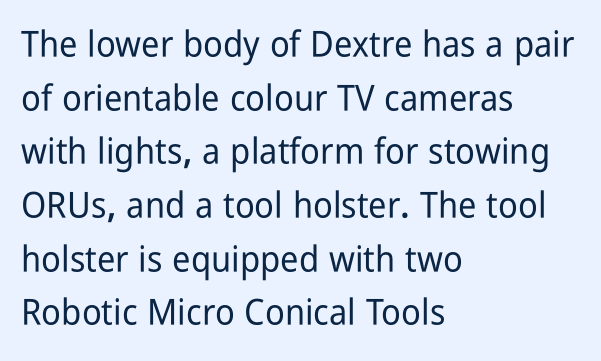
Spacing between characters is what you'd get straight out of the box. The letters carry no serifs — their stems end cleanly without finishing strokes. Each row of text sits above clean, open space. This sample has the flowing, uneven cadence of proportional lettering. Reading down the block, your eye returns to a fixed left position each line. Does the lettering tilt? It doesn't — this is upright.
